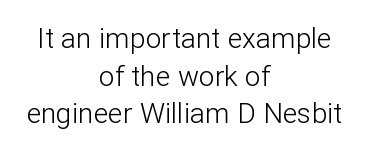
Q: Is the text bold? A: No.
Q: Is the text italic (slanted)? A: No, it is upright.
Q: Is the typeface a serif or a sans-serif typeface? A: Sans-serif.
Q: Is the text underlined? A: No.
Q: How is the paragraph aligned? A: Centered.
Q: Is the spacing between letters normal or unusually wide? A: Normal.
Q: Is the spacing between lines tight, normal or loose? A: Normal.
Q: Width (condensed, normal, or wide)? A: Normal.
Q: Stroke contrast? A: Low.
Q: x-height? A: Medium.
Q: Monospaced? A: No.
